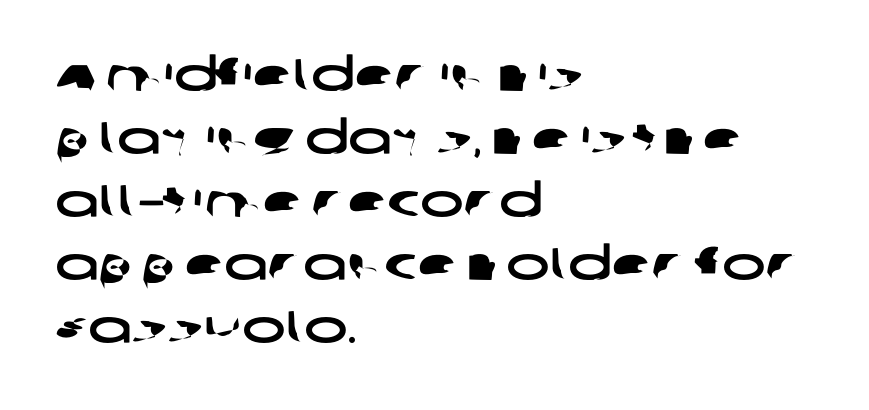
How would I describe the line gaps? Plain and ordinary. The letters advance in unequal steps, a hallmark of proportional type. Nobody drew a line under any word here. This rendering leaves character spacing at its baseline value. The letters carry no serifs — their stems end cleanly without finishing strokes. The paragraph shown leans on its left margin.
